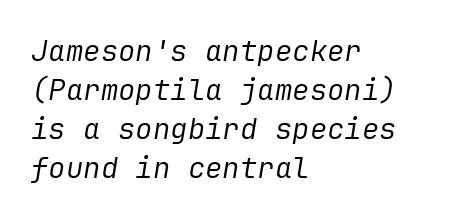
Q: Is the text bold? A: No.
Q: Is the text italic (slanted)? A: Yes, it leans right by about 9 degrees.
Q: Is the text underlined? A: No.
Q: How is the paragraph aligned? A: Left-aligned.
Q: Is the spacing between letters normal or unusually wide? A: Normal.
Q: Is the spacing between lines tight, normal or loose? A: Normal.
Q: Width (condensed, normal, or wide)? A: Normal.
Q: Stroke contrast? A: Low.
Q: x-height? A: Medium.
